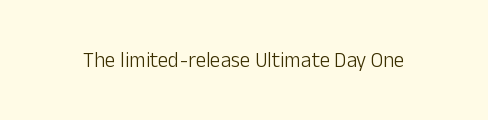
{"italic": "no", "bold": "no", "underline": "no", "letter_spacing": "normal", "letter_spacing_em": 0.0, "glyph_px": 21}
